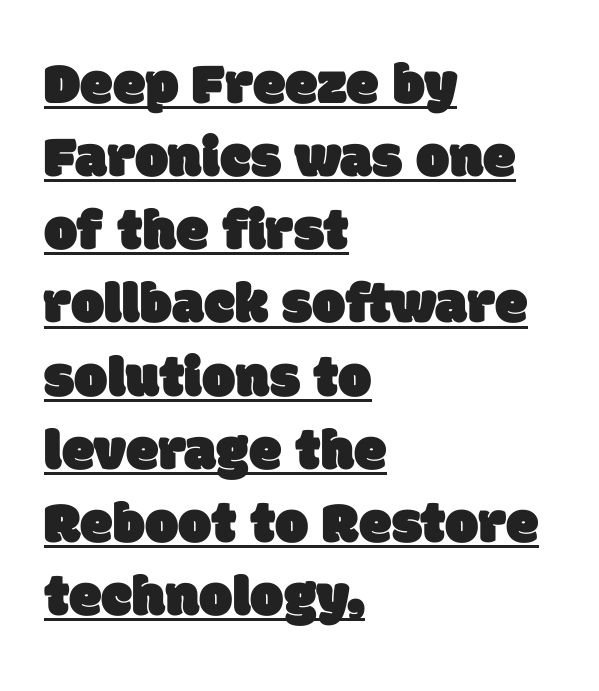
Q: Is the typeface a serif or a sans-serif typeface? A: Sans-serif.
Q: Is the text underlined? A: Yes.
Q: How is the paragraph aligned? A: Left-aligned.
Q: Is the spacing between letters normal or unusually wide? A: Normal.
Q: Width (condensed, normal, or wide)? A: Normal.
Q: Stroke contrast? A: Low.
Q: x-height? A: Large.
Q: Monospaced? A: No.
